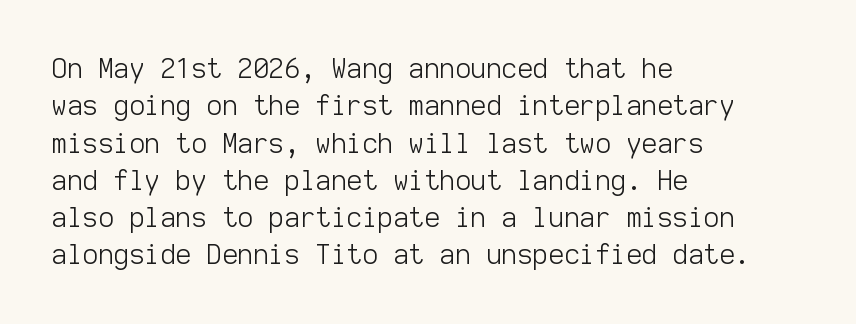
The image shows 27 px text type, upright; set left-aligned, normal line spacing (1.38x), normal letter spacing, not underlined.
